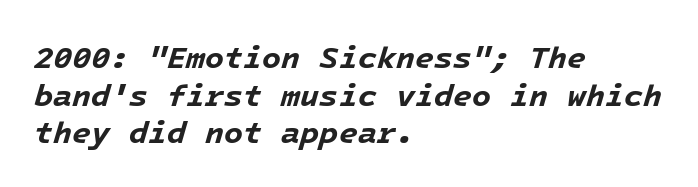
The image shows 31 px bold type, italic (leaning right); set left-aligned, line spacing 1.21x, normal letter spacing, not underlined; low stroke contrast and a medium x-height.
